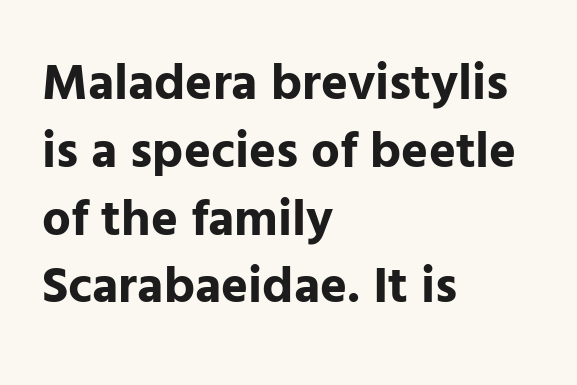
The image shows 51 px bold sans-serif type, upright; set left-aligned, normal line spacing (1.33x), normal letter spacing, not underlined; low stroke contrast and a medium x-height.
